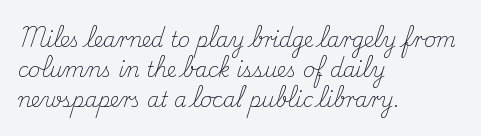
Q: Is the text bold? A: No.
Q: Is the text italic (slanted)? A: Yes.
Q: Is the text underlined? A: No.
Q: How is the paragraph aligned? A: Left-aligned.
Q: Is the spacing between letters normal or unusually wide? A: Normal.
Q: Is the spacing between lines tight, normal or loose? A: Normal.
